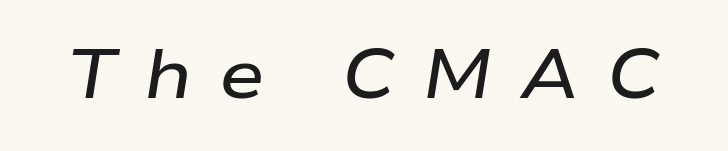
{"italic": "yes", "lean": "right", "slant_degrees": 9, "bold": "semi", "weight": "semibold", "width": "wide", "stroke_contrast": "low", "x_height": "medium", "monospaced": "no", "underline": "no", "letter_spacing": "wide", "letter_spacing_em": 0.39, "glyph_px": 69}
